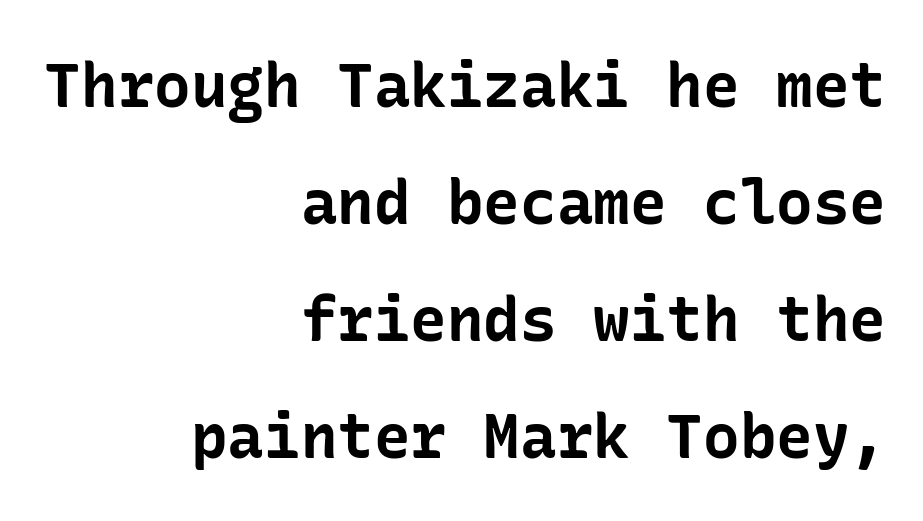
{"serif": "no", "italic": "no", "bold": "yes", "weight": "bold", "width": "normal", "stroke_contrast": "low", "x_height": "medium", "underline": "no", "align": "right", "line_spacing": "loose", "line_spacing_ratio": 1.92, "letter_spacing": "normal", "letter_spacing_em": 0.0, "glyph_px": 61}
